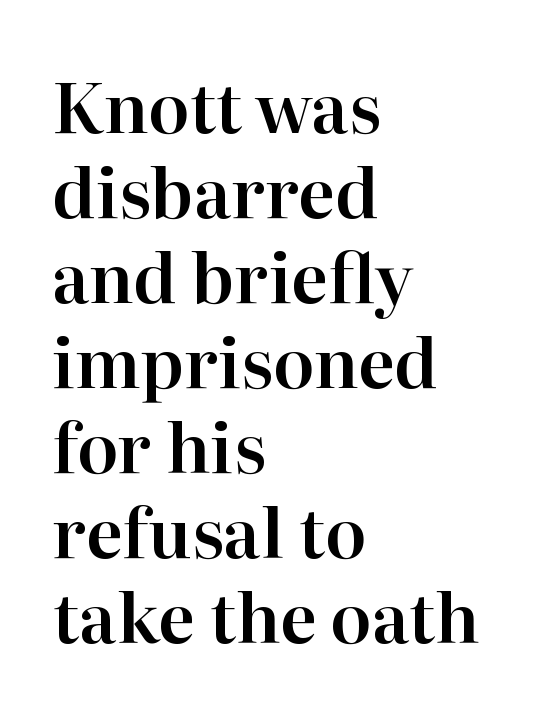
Stroke terminals: seriffed. How would I describe the line gaps? Plain and ordinary. Words float on clear page, feet unadorned. Notice how the passage keeps a crisp vertical edge on the left only.
